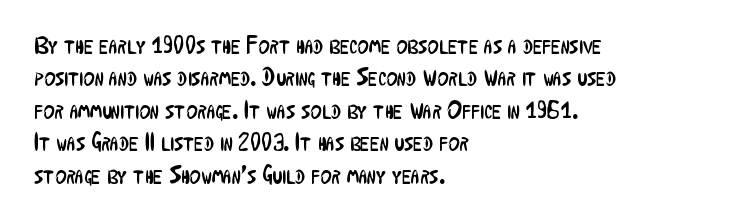
The typesetter chose a ragged-right arrangement here. In terms of letterspacing, this is plain default setting. Descenders hang freely into open space. A typesetter would call this leading conventional body-copy spacing. Stems and bowls with no extra thickness — not bold.
